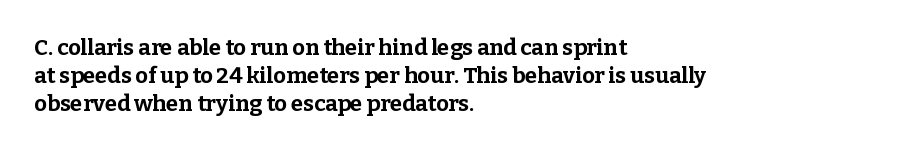
Q: Is the text bold? A: Yes.
Q: Is the text italic (slanted)? A: No, it is upright.
Q: Is the text underlined? A: No.
Q: How is the paragraph aligned? A: Left-aligned.
Q: Is the spacing between letters normal or unusually wide? A: Normal.
Q: Is the spacing between lines tight, normal or loose? A: Normal.
